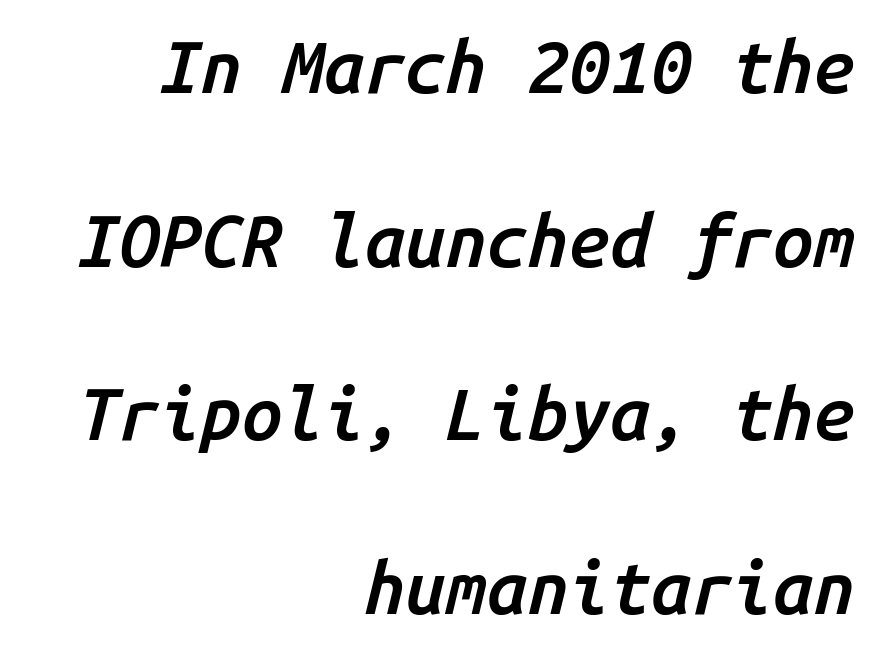
The image shows 73 px semibold type, italic (leaning right), monospaced; set right-aligned, loose line spacing (2.38x), normal letter spacing, not underlined; low stroke contrast and a medium x-height.
